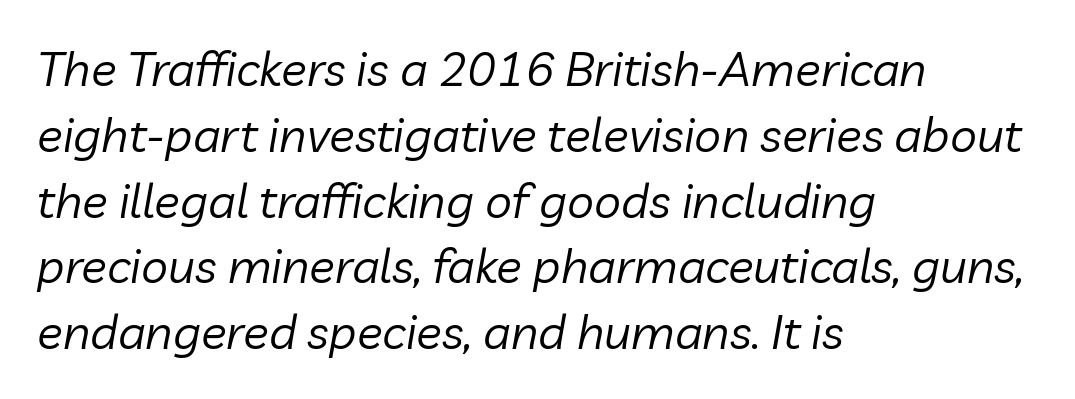
Q: Is the text bold? A: No.
Q: Is the text italic (slanted)? A: Yes, it leans right by about 10 degrees.
Q: Is the text underlined? A: No.
Q: How is the paragraph aligned? A: Left-aligned.
Q: Is the spacing between letters normal or unusually wide? A: Normal.
Q: Is the spacing between lines tight, normal or loose? A: Normal.
Q: Width (condensed, normal, or wide)? A: Normal.
Q: Stroke contrast? A: Low.
Q: x-height? A: Medium.
Q: Monospaced? A: No.
